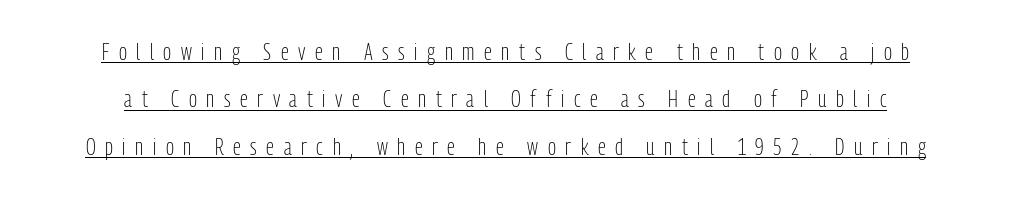
Q: Is the text bold? A: No.
Q: Is the text italic (slanted)? A: No, it is upright.
Q: Is the text underlined? A: Yes.
Q: Is the spacing between letters normal or unusually wide? A: Unusually wide.
Q: Is the spacing between lines tight, normal or loose? A: Loose.
